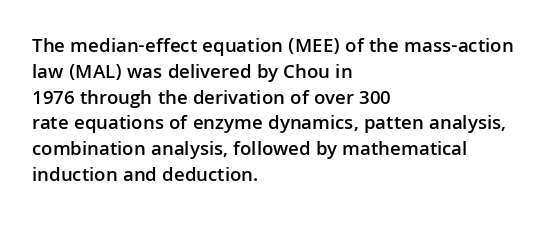
Q: Is the text bold? A: Semi-bold.
Q: Is the text italic (slanted)? A: No, it is upright.
Q: Is the text underlined? A: No.
Q: How is the paragraph aligned? A: Left-aligned.
Q: Is the spacing between letters normal or unusually wide? A: Normal.
Q: Is the spacing between lines tight, normal or loose? A: Normal.
